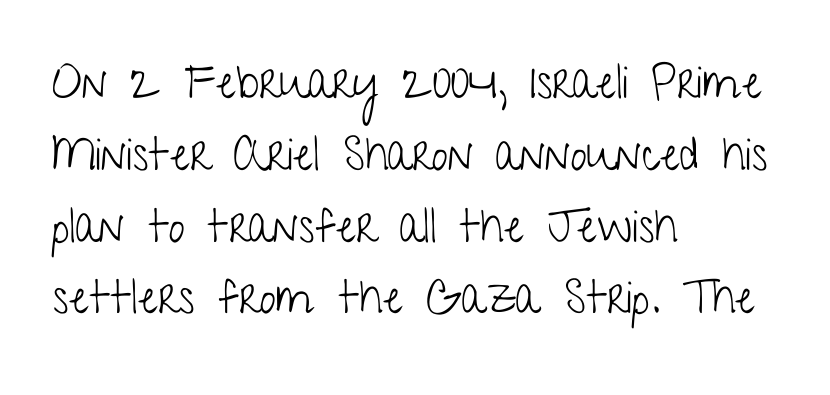
Q: Is the text bold? A: No.
Q: Is the text italic (slanted)? A: No, it is upright.
Q: Is the typeface a serif or a sans-serif typeface? A: Sans-serif.
Q: Is the text underlined? A: No.
Q: How is the paragraph aligned? A: Left-aligned.
Q: Is the spacing between letters normal or unusually wide? A: Normal.
Q: Is the spacing between lines tight, normal or loose? A: Normal.
Q: Width (condensed, normal, or wide)? A: Condensed.
Q: Stroke contrast? A: Low.
Q: x-height? A: Medium.
Q: Monospaced? A: No.
